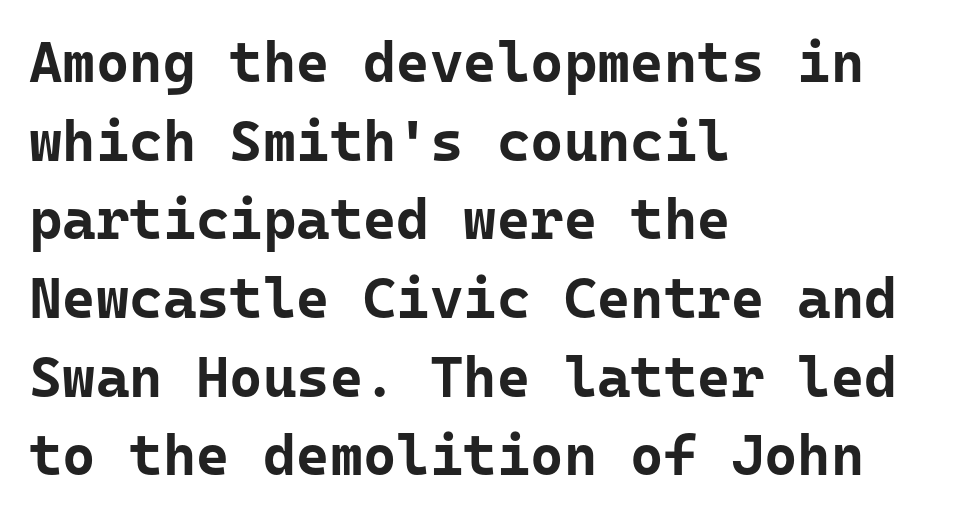
Q: Is the text bold? A: Yes.
Q: Is the text italic (slanted)? A: No, it is upright.
Q: Is the typeface a serif or a sans-serif typeface? A: Sans-serif.
Q: Is the text underlined? A: No.
Q: How is the paragraph aligned? A: Left-aligned.
Q: Is the spacing between letters normal or unusually wide? A: Normal.
Q: Is the spacing between lines tight, normal or loose? A: Normal.
Q: Width (condensed, normal, or wide)? A: Normal.
Q: Stroke contrast? A: Low.
Q: x-height? A: Medium.
Q: Monospaced? A: Yes.
